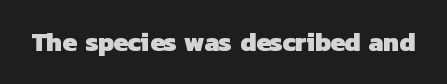
Set as a true bold cut, around the 700 mark. No word sits above an underline. Nothing unusual about the tracking: characters are spaced as the font intends.
